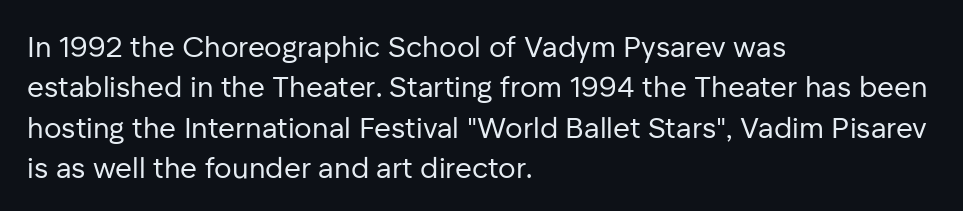
Q: Is the text bold? A: No.
Q: Is the text italic (slanted)? A: No, it is upright.
Q: Is the typeface a serif or a sans-serif typeface? A: Sans-serif.
Q: Is the text underlined? A: No.
Q: How is the paragraph aligned? A: Left-aligned.
Q: Is the spacing between letters normal or unusually wide? A: Normal.
Q: Is the spacing between lines tight, normal or loose? A: Normal.
Q: Width (condensed, normal, or wide)? A: Normal.
Q: Stroke contrast? A: Low.
Q: x-height? A: Medium.
Q: Monospaced? A: No.
